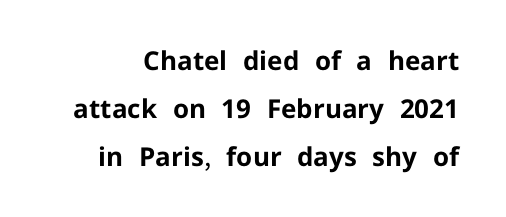
Q: Is the text bold? A: Yes.
Q: Is the text italic (slanted)? A: No, it is upright.
Q: Is the text underlined? A: No.
Q: Is the spacing between letters normal or unusually wide? A: Normal.
